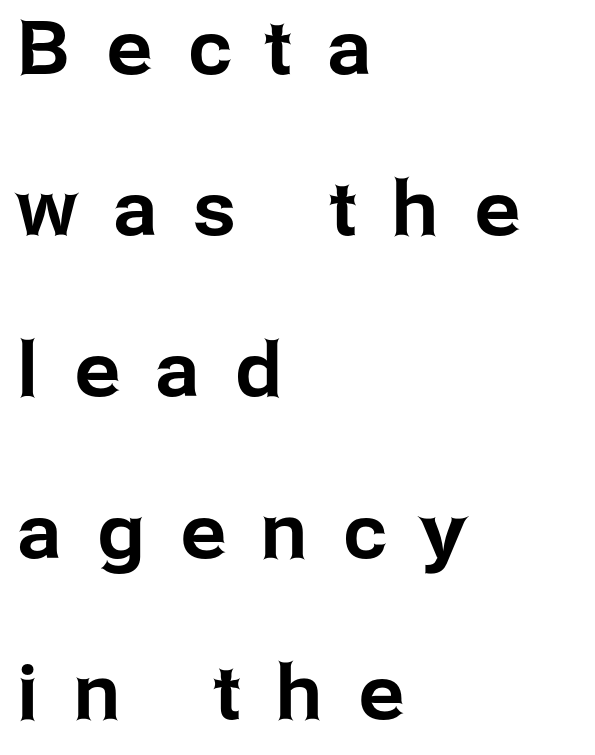
Q: Is the text italic (slanted)? A: No, it is upright.
Q: Is the typeface a serif or a sans-serif typeface? A: Sans-serif.
Q: Is the text underlined? A: No.
Q: How is the paragraph aligned? A: Left-aligned.
Q: Is the spacing between letters normal or unusually wide? A: Unusually wide.
Q: Is the spacing between lines tight, normal or loose? A: Loose.
Q: Width (condensed, normal, or wide)? A: Normal.
Q: Stroke contrast? A: Low.
Q: x-height? A: Medium.
Q: Monospaced? A: No.
